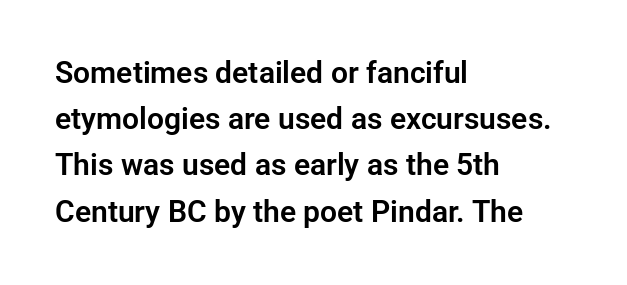
The image shows 30 px sans-serif type, upright; set left-aligned, normal line spacing (1.54x), normal letter spacing, not underlined; low stroke contrast and a medium x-height.
